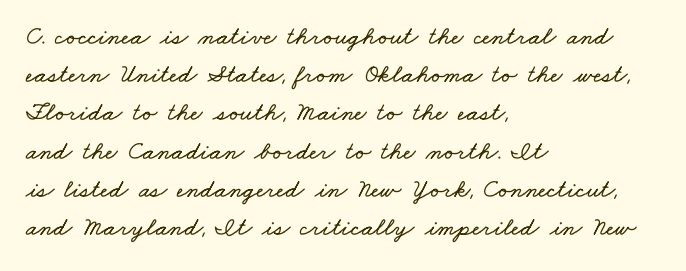
These lines sit exactly where default settings would place them. Compared with a centered layout, this one pins lines to the left instead. Each word holds together tightly as a unit, with standard inter-letter gaps. Unmarked baselines from the first word to the last.
